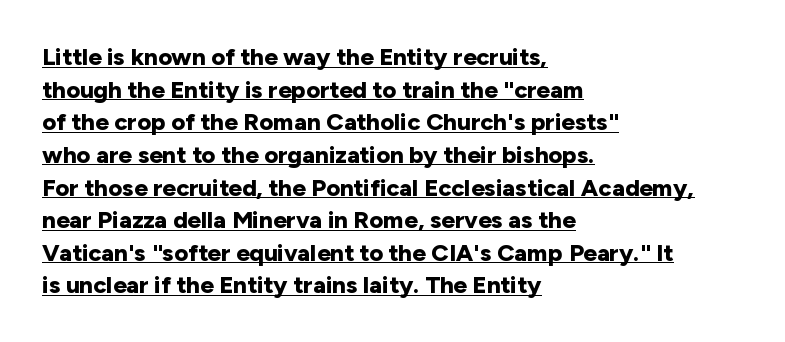
Here the glyphs are tracked normally, forming tight word shapes. Heft: maximum for text — a bold. The letters stand straight up with perfectly vertical stems. This block has exactly the height ordinary leading produces.
